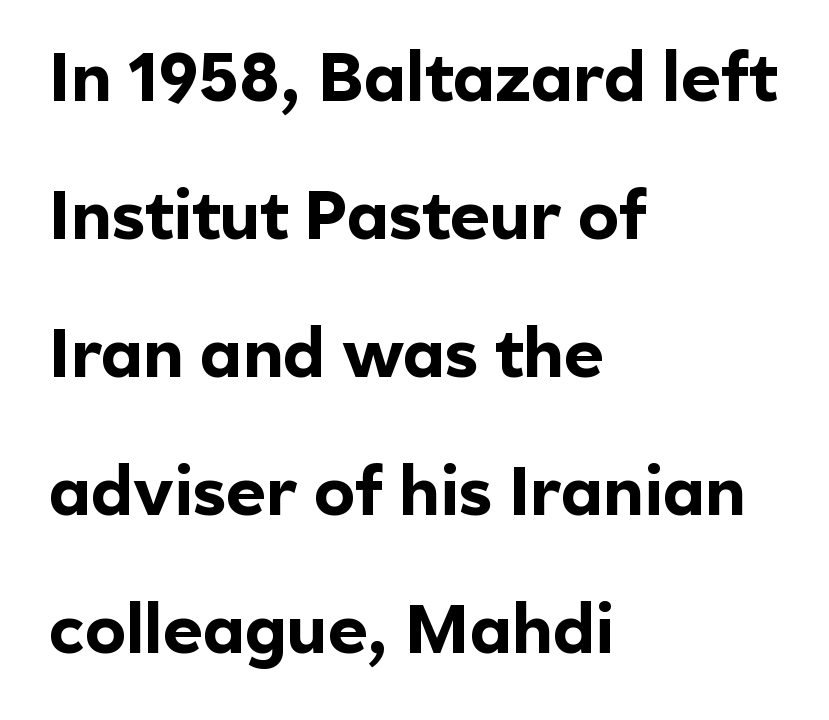
The image shows 68 px bold sans-serif type, upright; set left-aligned, loose line spacing (2.03x), normal letter spacing, not underlined; a medium x-height.
